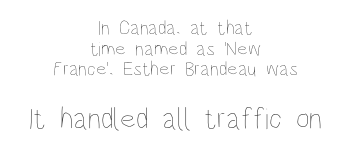
The image shows 30 px thin, condensed type, upright; set centered, tight line spacing (1.03x), normal letter spacing, not underlined; the second (bottom) block is 1.5x larger; low stroke contrast and a large x-height.
